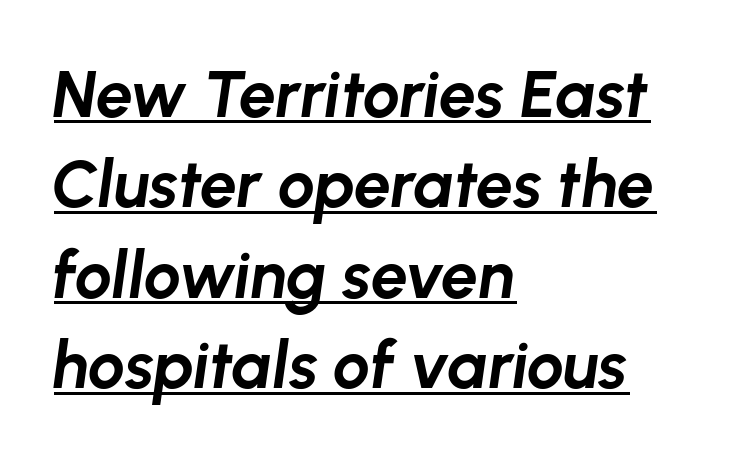
{"italic": "yes", "lean": "right", "slant_degrees": 8, "bold": "yes", "weight": "bold", "width": "normal", "stroke_contrast": "low", "x_height": "medium", "monospaced": "no", "underline": "yes", "align": "left", "line_spacing": "normal", "line_spacing_ratio": 1.37, "letter_spacing": "normal", "letter_spacing_em": 0.0, "glyph_px": 66}
